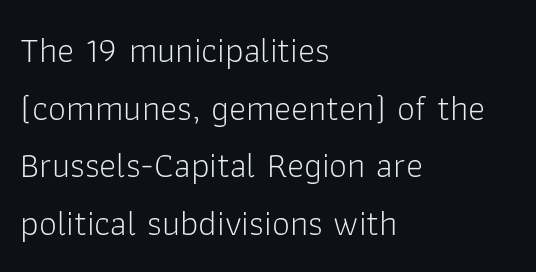
{"serif": "no", "italic": "no", "bold": "no", "weight": "light", "width": "normal", "stroke_contrast": "low", "x_height": "medium", "monospaced": "no", "underline": "no", "align": "left", "line_spacing": "normal", "line_spacing_ratio": 1.6, "letter_spacing": "normal", "letter_spacing_em": 0.0, "glyph_px": 36}
